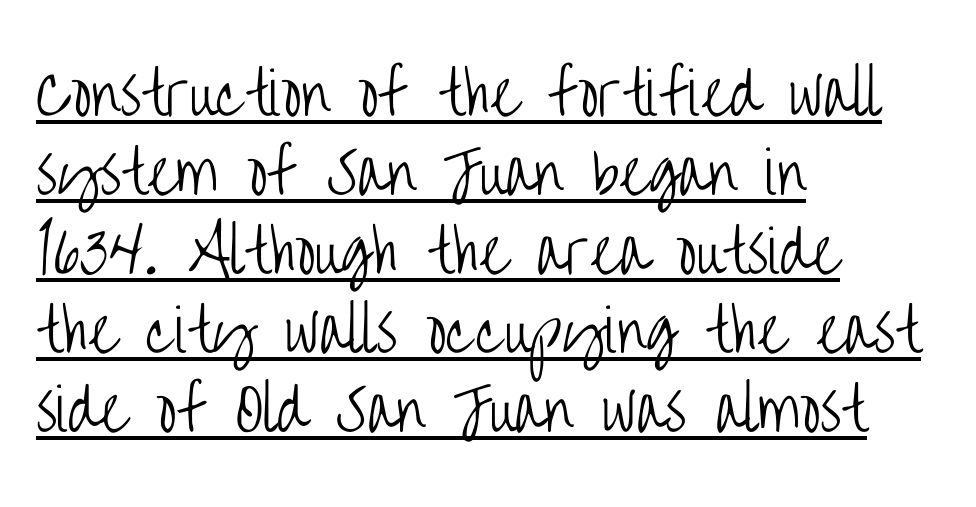
Does a line run under the words? Yes, clearly. Vertical spacing — default. The glyphs in this specimen are sans serif. Weight class: somewhere from thin through regular. One-word summary of the alignment: left. Each letter keeps its own natural width here, so spacing adapts to shape.
